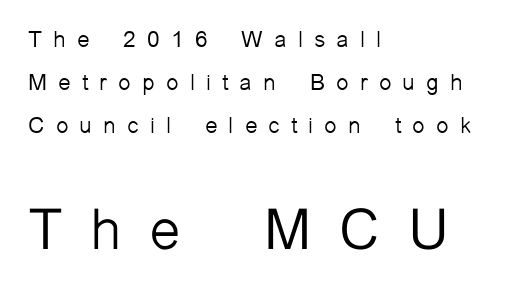
{"serif": "no", "italic": "no", "bold": "no", "weight": "light", "width": "normal", "stroke_contrast": "low", "x_height": "medium", "monospaced": "no", "underline": "no", "align": "left", "line_spacing_ratio": 1.87, "letter_spacing": "wide", "letter_spacing_em": 0.48, "larger_block": "second", "size_ratio": 2.48, "glyph_px": 57}
